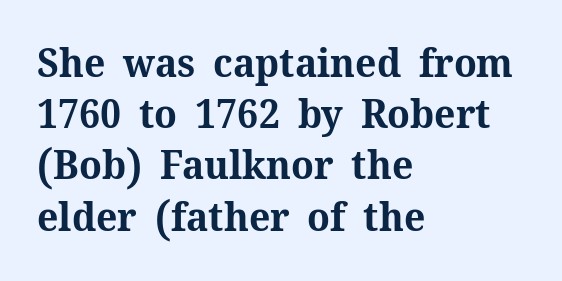
Q: Is the text bold? A: Yes.
Q: Is the text italic (slanted)? A: No, it is upright.
Q: Is the typeface a serif or a sans-serif typeface? A: Serif.
Q: Is the text underlined? A: No.
Q: How is the paragraph aligned? A: Left-aligned.
Q: Is the spacing between letters normal or unusually wide? A: Normal.
Q: Is the spacing between lines tight, normal or loose? A: Normal.
Q: Width (condensed, normal, or wide)? A: Normal.
Q: Stroke contrast? A: Medium.
Q: x-height? A: Medium.
Q: Monospaced? A: No.
